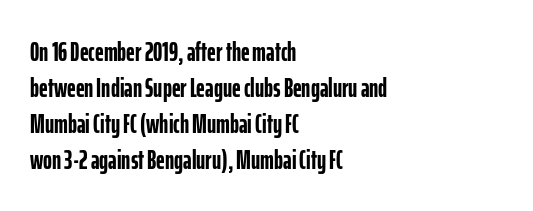
The image shows 27 px bold type, upright; set left-aligned, normal line spacing (1.33x), normal letter spacing, not underlined.
